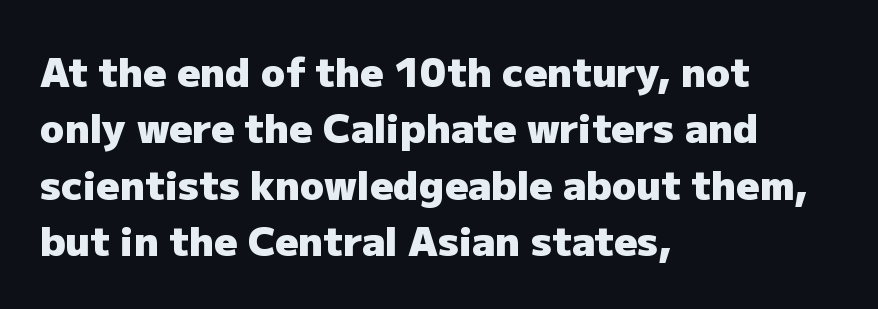
{"serif": "no", "italic": "no", "bold": "yes", "weight": "heavy", "width": "normal", "stroke_contrast": "low", "x_height": "medium", "monospaced": "no", "underline": "no", "align": "left", "line_spacing": "normal", "line_spacing_ratio": 1.41, "letter_spacing": "normal", "letter_spacing_em": 0.0, "glyph_px": 40}
